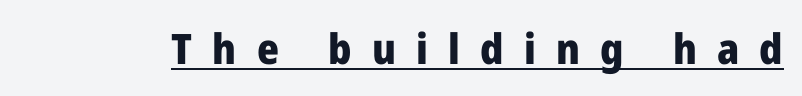
{"serif": "no", "italic": "no", "bold": "yes", "weight": "heavy", "width": "normal", "stroke_contrast": "low", "x_height": "medium", "monospaced": "no", "underline": "yes", "letter_spacing": "wide", "letter_spacing_em": 0.48, "glyph_px": 42}
